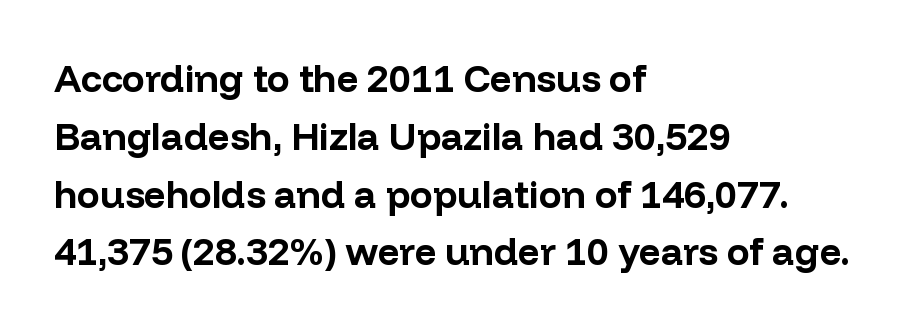
Alignment: flush left. Rule under the text: the space is simply empty. In terms of weight, the rendering is a true, heavy bold. Character widths vary here, with narrow letters taking less room than wide ones. Quick note: interline space is typical. Is there any slant? The stems are plumb.
